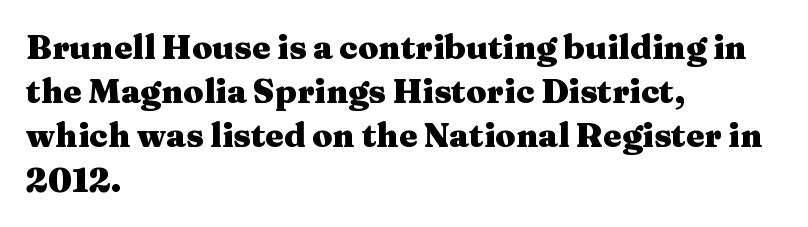
The image shows 33 px heavy, wide serif type, upright; set left-aligned, normal line spacing (1.34x), normal letter spacing, not underlined; medium stroke contrast and a medium x-height.
